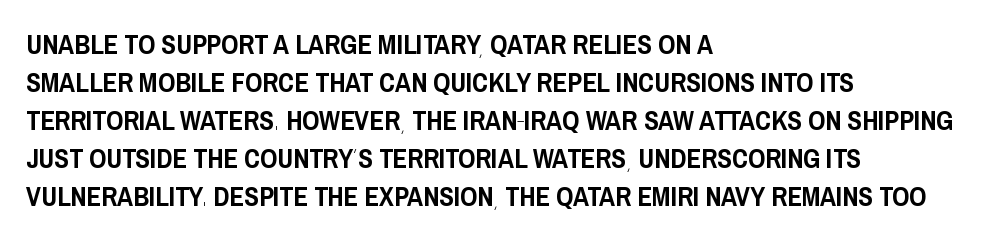
The image shows 27 px text type, upright; set left-aligned, normal line spacing (1.41x), normal letter spacing, not underlined.
